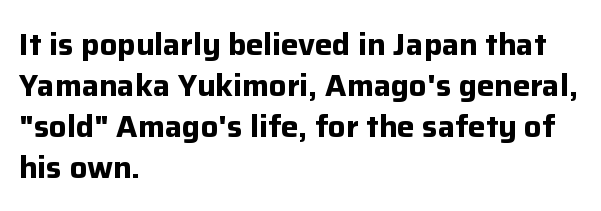
The image shows 31 px bold sans-serif type, upright; set left-aligned, normal line spacing (1.32x), normal letter spacing, not underlined; low stroke contrast and a medium x-height.
